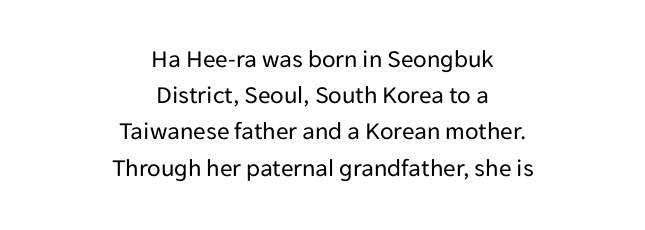
No extra ink here — the face is not bold. Inter-character spacing is left at the font's built-in metrics. The axis of the letterforms is exactly vertical. Where is the straight margin? There isn't one; the lines are centered. The rows are spaced the way most documents space them.
